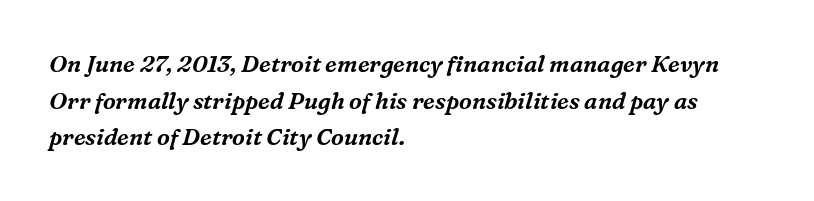
If you drew a line through each stem, it would be angled. Rows of type keep a routine distance in the vertical direction. Left-aligned paragraph, ragged on the right. There is no visible air inserted between adjacent glyphs. Clear beneath every line of the passage.
